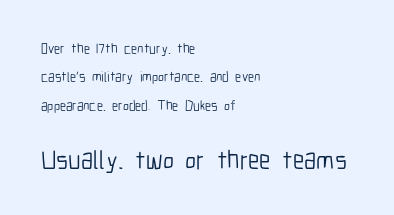
The image shows 26 px text type, upright; set left-aligned, loose line spacing (2.02x), normal letter spacing, not underlined; the second (bottom) block is 1.86x larger.
